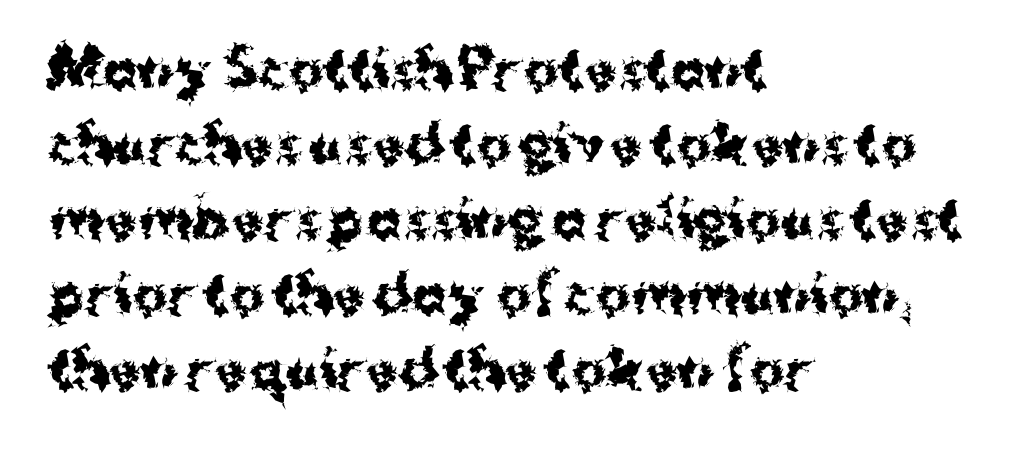
Q: Is the text bold? A: Yes.
Q: Is the text italic (slanted)? A: No, it is upright.
Q: Is the typeface a serif or a sans-serif typeface? A: Sans-serif.
Q: Is the text underlined? A: No.
Q: How is the paragraph aligned? A: Left-aligned.
Q: Is the spacing between letters normal or unusually wide? A: Normal.
Q: Is the spacing between lines tight, normal or loose? A: Normal.
Q: Width (condensed, normal, or wide)? A: Normal.
Q: Stroke contrast? A: Medium.
Q: x-height? A: Medium.
Q: Monospaced? A: No.
